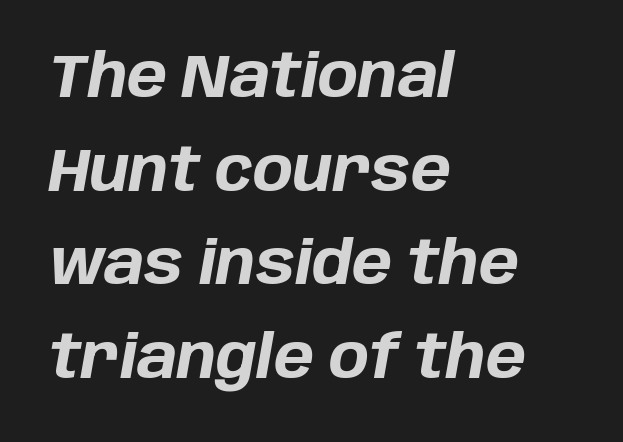
Q: Is the text bold? A: Yes.
Q: Is the text italic (slanted)? A: Yes, it leans right by about 10 degrees.
Q: Is the text underlined? A: No.
Q: How is the paragraph aligned? A: Left-aligned.
Q: Is the spacing between letters normal or unusually wide? A: Normal.
Q: Is the spacing between lines tight, normal or loose? A: Normal.
Q: Width (condensed, normal, or wide)? A: Normal.
Q: Stroke contrast? A: Low.
Q: x-height? A: Large.
Q: Monospaced? A: No.
